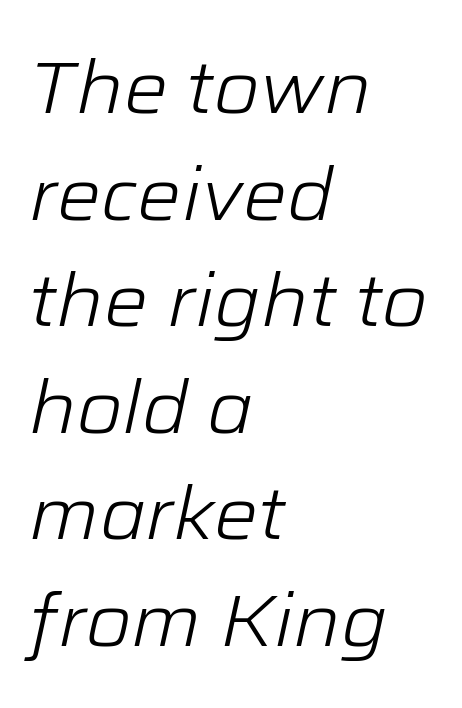
{"italic": "yes", "lean": "right", "slant_degrees": 12, "bold": "no", "weight": "light", "width": "normal", "stroke_contrast": "low", "x_height": "medium", "monospaced": "no", "underline": "no", "align": "left", "line_spacing": "normal", "line_spacing_ratio": 1.44, "letter_spacing": "normal", "letter_spacing_em": 0.0, "glyph_px": 74}
